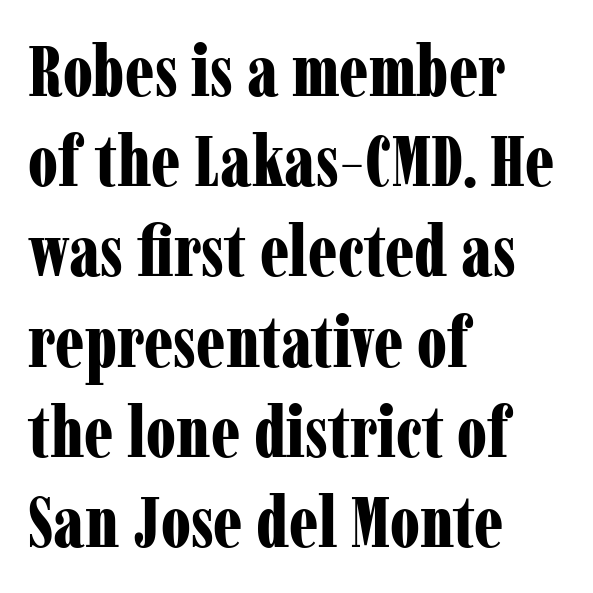
The image shows 71 px bold, condensed serif type, upright; set left-aligned, normal line spacing (1.27x), normal letter spacing, not underlined; low stroke contrast and a medium x-height.
